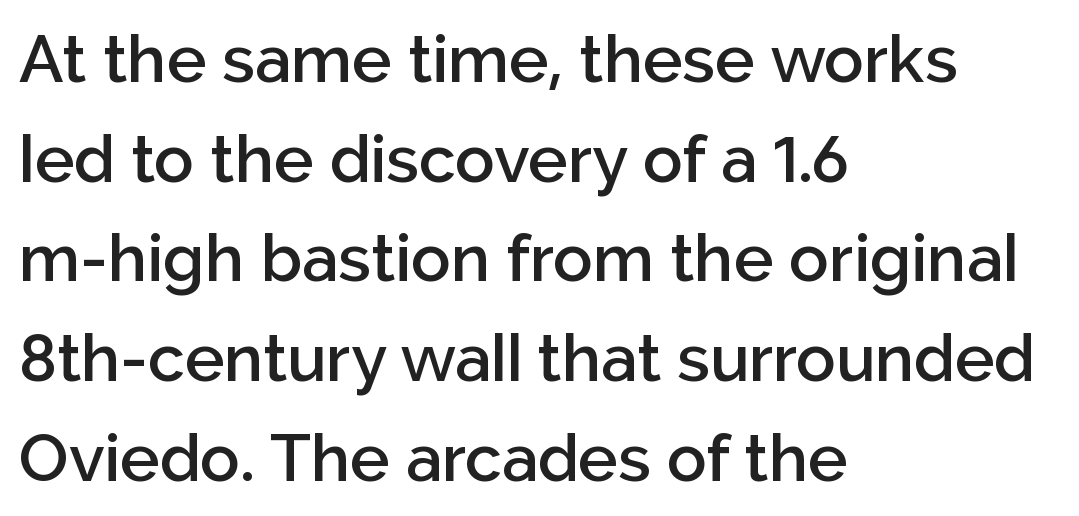
Q: Is the text bold? A: Semi-bold.
Q: Is the text italic (slanted)? A: No, it is upright.
Q: Is the typeface a serif or a sans-serif typeface? A: Sans-serif.
Q: Is the text underlined? A: No.
Q: How is the paragraph aligned? A: Left-aligned.
Q: Is the spacing between letters normal or unusually wide? A: Normal.
Q: Is the spacing between lines tight, normal or loose? A: Normal.
Q: Width (condensed, normal, or wide)? A: Normal.
Q: Stroke contrast? A: Low.
Q: x-height? A: Medium.
Q: Monospaced? A: No.
